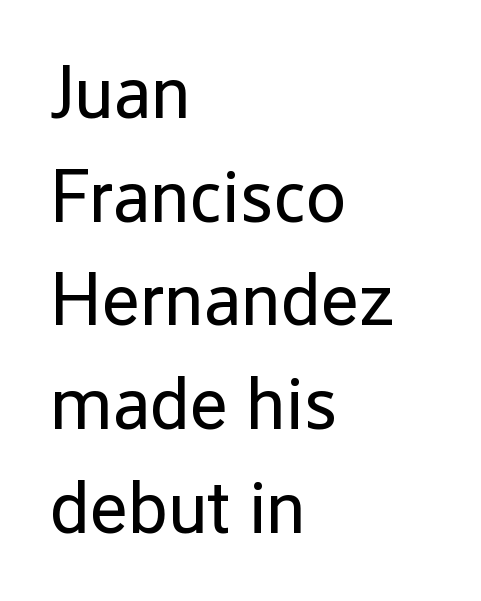
{"serif": "no", "italic": "no", "bold": "no", "weight": "regular", "width": "normal", "stroke_contrast": "low", "x_height": "medium", "monospaced": "no", "underline": "no", "align": "left", "line_spacing": "normal", "line_spacing_ratio": 1.42, "letter_spacing": "normal", "letter_spacing_em": 0.0, "glyph_px": 73}
